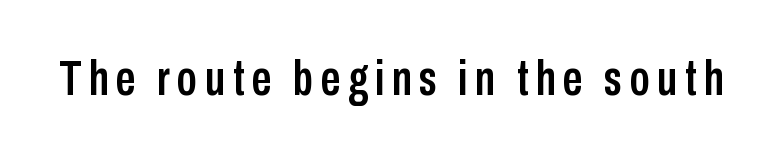
The image shows 50 px condensed sans-serif type, upright; set not underlined; low stroke contrast and a medium x-height.
